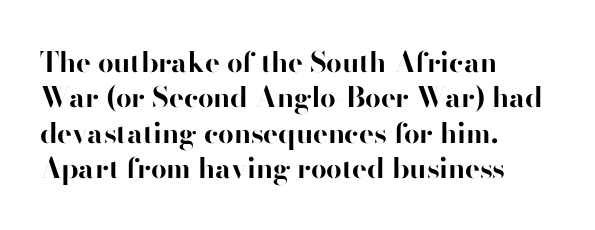
Compared with typical body copy, the letter spacing here is the same. Nobody drew a line under any word here. The letters are bold, with thick, heavy strokes. This is the regular roman posture of the typeface. The passage shown is typed in a proportional face where columns would drift. How would I describe the line gaps? Plain and ordinary.
